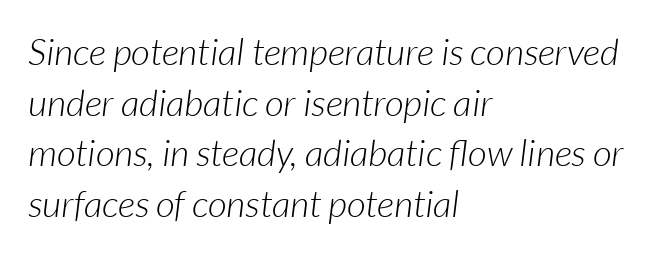
Q: Is the text bold? A: No.
Q: Is the text italic (slanted)? A: Yes, it leans right by about 7 degrees.
Q: Is the text underlined? A: No.
Q: How is the paragraph aligned? A: Left-aligned.
Q: Is the spacing between letters normal or unusually wide? A: Normal.
Q: Is the spacing between lines tight, normal or loose? A: Normal.
Q: Width (condensed, normal, or wide)? A: Normal.
Q: Stroke contrast? A: Low.
Q: x-height? A: Medium.
Q: Monospaced? A: No.
